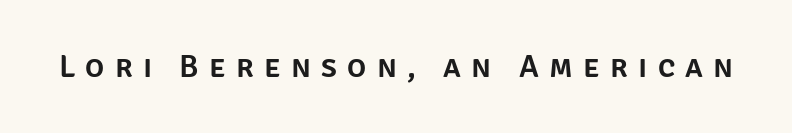
Q: Is the text italic (slanted)? A: No, it is upright.
Q: Is the typeface a serif or a sans-serif typeface? A: Sans-serif.
Q: Is the text underlined? A: No.
Q: Is the spacing between letters normal or unusually wide? A: Unusually wide.
Q: Width (condensed, normal, or wide)? A: Normal.
Q: Stroke contrast? A: Low.
Q: x-height? A: Large.
Q: Monospaced? A: No.
